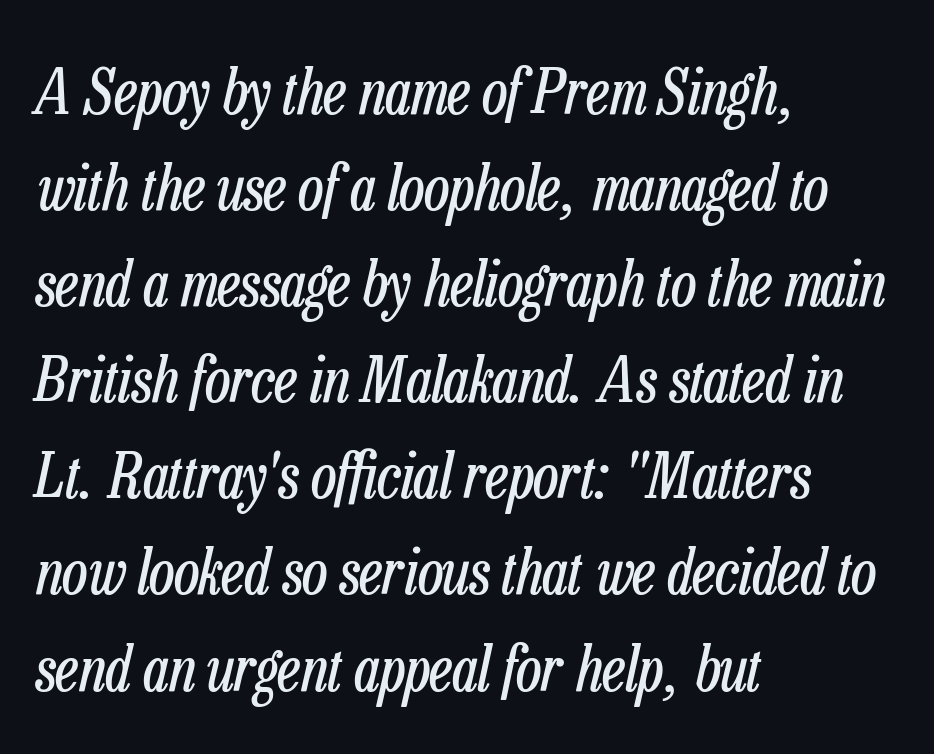
The weight would be labelled regular, book, light, or lighter still. You could not count columns in this text — the font is proportionally spaced. Letters rest on an invisible, unmarked baseline. The rows are spaced the way most documents space them.
